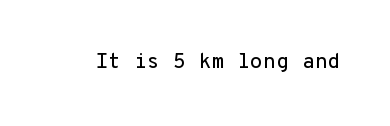
Q: Is the text italic (slanted)? A: No, it is upright.
Q: Is the text underlined? A: No.
Q: Is the spacing between letters normal or unusually wide? A: Normal.
